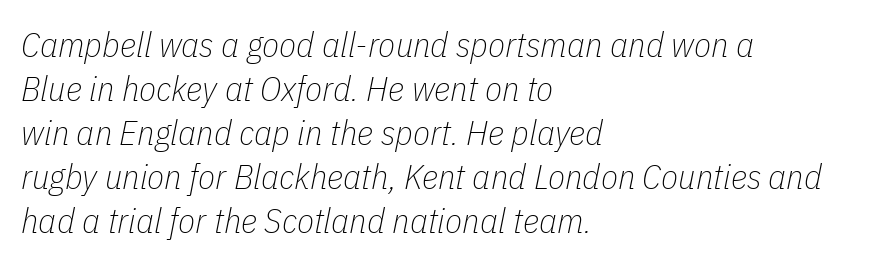
{"italic": "yes", "lean": "right", "slant_degrees": 11, "bold": "no", "weight": "thin", "width": "condensed", "stroke_contrast": "low", "x_height": "medium", "monospaced": "no", "underline": "no", "align": "left", "line_spacing": "normal", "line_spacing_ratio": 1.26, "letter_spacing": "normal", "letter_spacing_em": 0.0, "glyph_px": 35}
